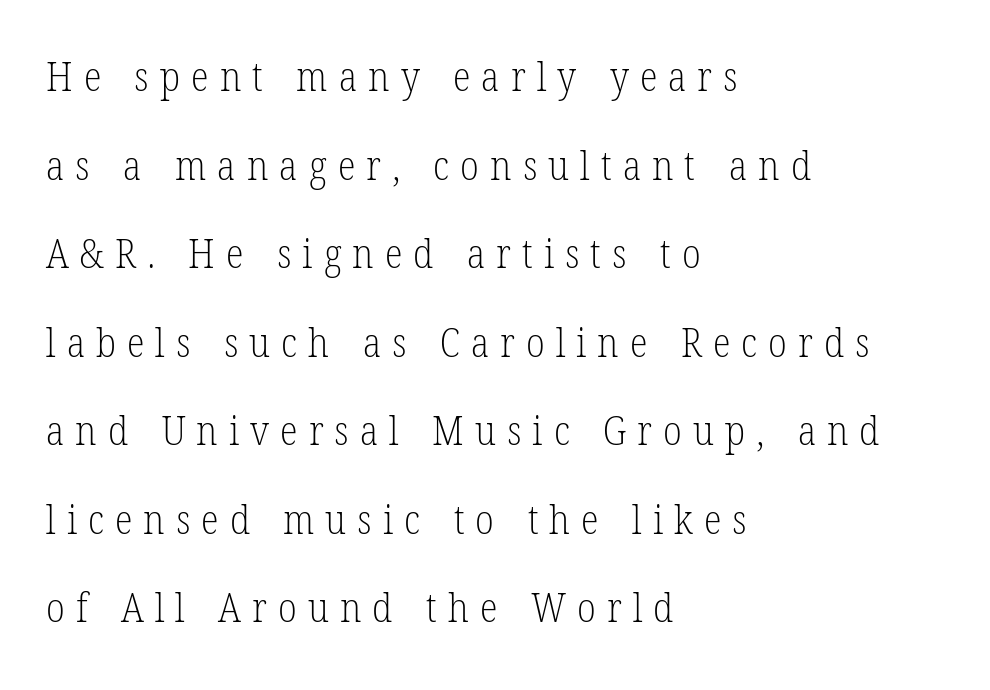
The image shows 41 px light, condensed serif type, upright; set left-aligned, loose line spacing (2.16x), unusually wide letter spacing (+0.27 em), not underlined; low stroke contrast and a medium x-height.
